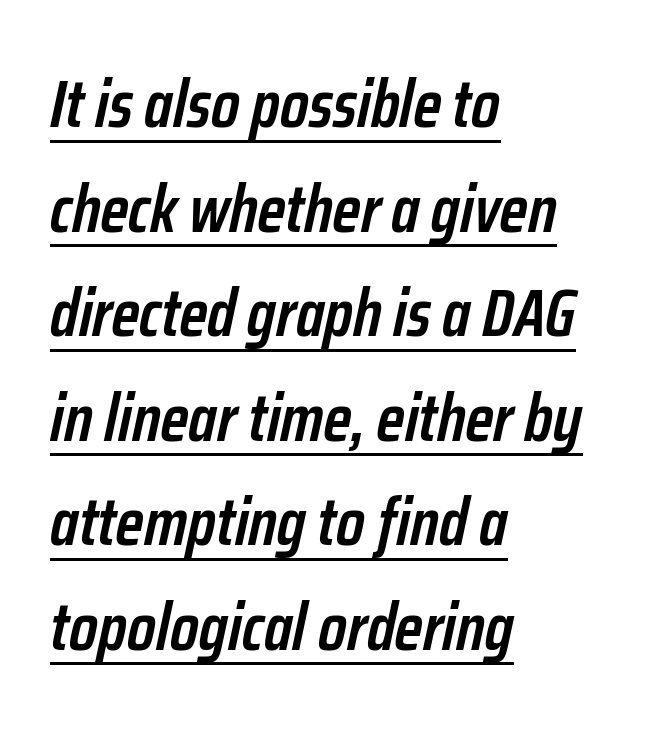
The image shows 67 px semibold, condensed type, italic (leaning right); set left-aligned, normal line spacing (1.56x), normal letter spacing, underlined; low stroke contrast and a medium x-height.
